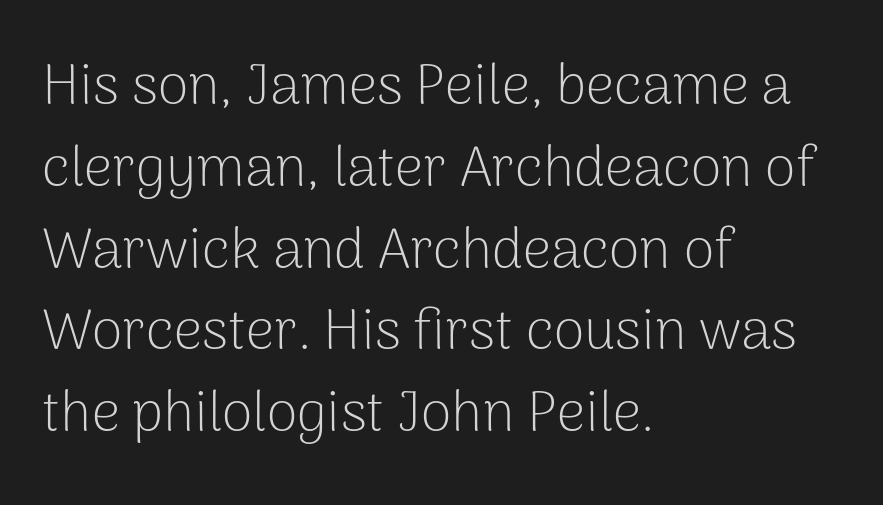
{"serif": "no", "italic": "no", "bold": "no", "weight": "light", "width": "normal", "stroke_contrast": "low", "x_height": "medium", "monospaced": "no", "underline": "no", "align": "left", "line_spacing": "normal", "line_spacing_ratio": 1.46, "letter_spacing": "normal", "letter_spacing_em": 0.0, "glyph_px": 56}
